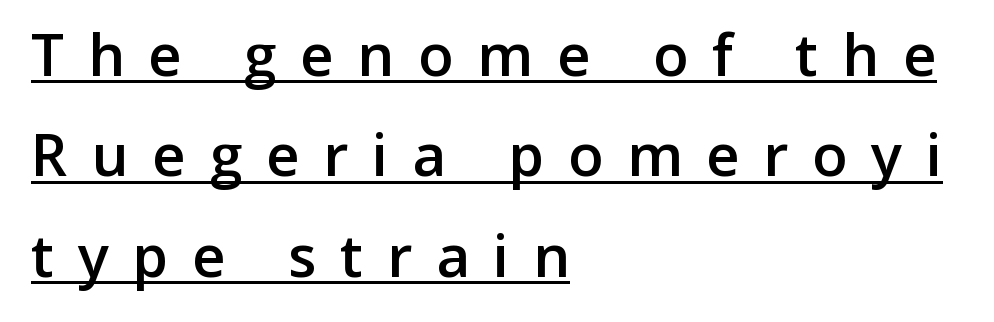
{"serif": "no", "italic": "no", "bold": "semi", "weight": "semibold", "width": "normal", "stroke_contrast": "low", "x_height": "medium", "monospaced": "no", "underline": "yes", "align": "left", "line_spacing_ratio": 1.73, "letter_spacing": "wide", "letter_spacing_em": 0.41, "glyph_px": 58}
